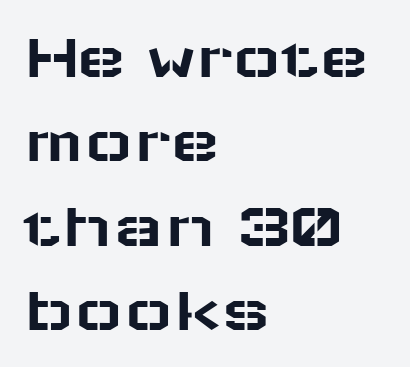
{"serif": "no", "italic": "no", "width": "wide", "stroke_contrast": "low", "x_height": "medium", "monospaced": "no", "underline": "no", "align": "left", "line_spacing": "normal", "line_spacing_ratio": 1.28, "letter_spacing": "normal", "letter_spacing_em": 0.0, "glyph_px": 66}
